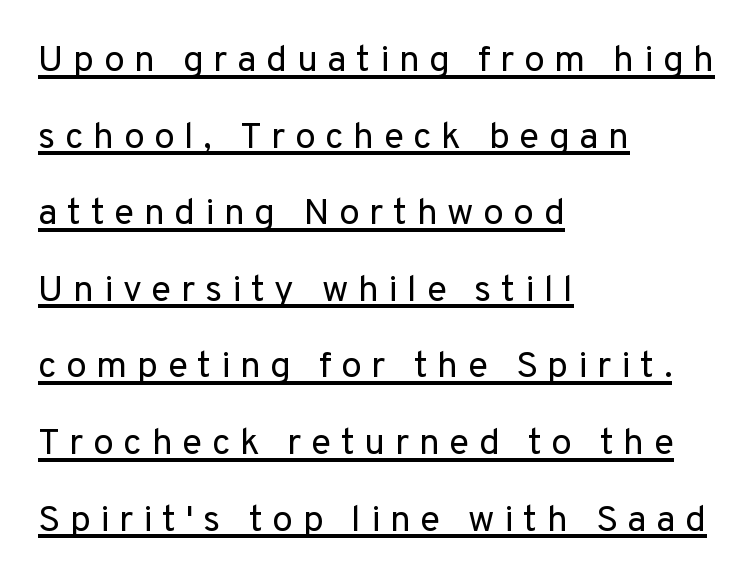
Q: Is the text bold? A: No.
Q: Is the text italic (slanted)? A: No, it is upright.
Q: Is the typeface a serif or a sans-serif typeface? A: Sans-serif.
Q: Is the text underlined? A: Yes.
Q: How is the paragraph aligned? A: Left-aligned.
Q: Is the spacing between letters normal or unusually wide? A: Unusually wide.
Q: Is the spacing between lines tight, normal or loose? A: Loose.
Q: Width (condensed, normal, or wide)? A: Normal.
Q: Stroke contrast? A: Low.
Q: x-height? A: Medium.
Q: Monospaced? A: No.
